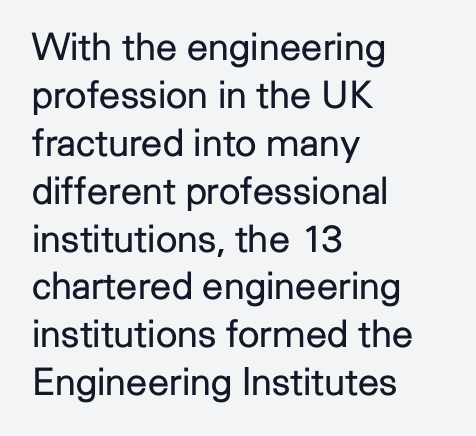
Vertical strokes here are truly vertical. Here the designer chose a conventional face with non-uniform glyph widths. A light-to-regular cut is what we see here. If you drew a ruler down the left edge, every line would touch it. The rendering keeps characters at their native spacing. Check where the strokes stop: nothing finishes them off — pure sans.
